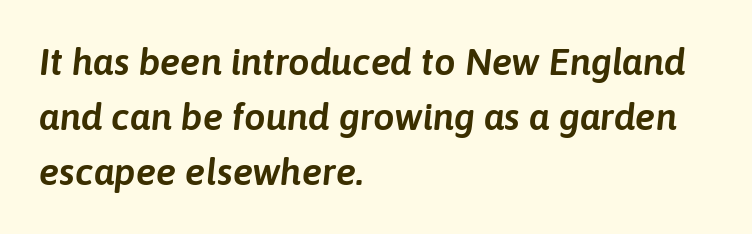
The glyphs look as if they've been sheared to an angle. Spacing verdict: proportional, widths tailored to each character. Tracking here is standard; glyphs follow each other at the usual distance. Honestly, there is no underline to notice here at all. The lines in this sample share a left origin and differ only in where they stop.
